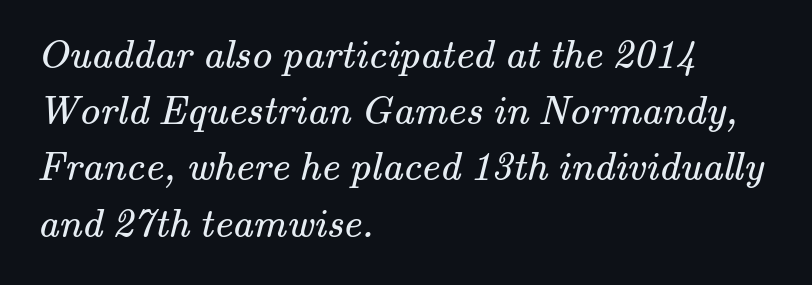
{"serif": "yes", "bold": "no", "weight": "regular", "width": "normal", "stroke_contrast": "medium", "x_height": "small", "monospaced": "no", "underline": "no", "align": "left", "line_spacing": "normal", "line_spacing_ratio": 1.37, "letter_spacing": "normal", "letter_spacing_em": 0.0, "glyph_px": 41}
